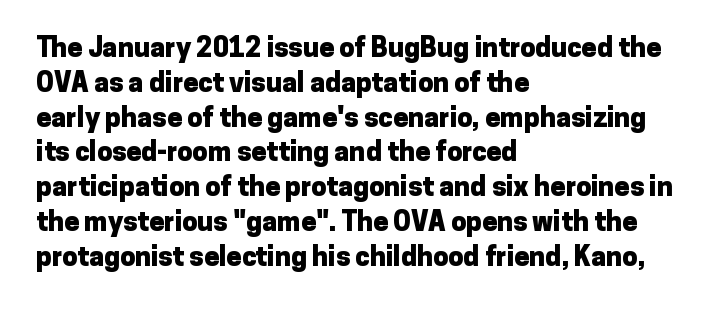
The image shows 27 px bold type, upright; set left-aligned, normal line spacing (1.29x), normal letter spacing, not underlined.
